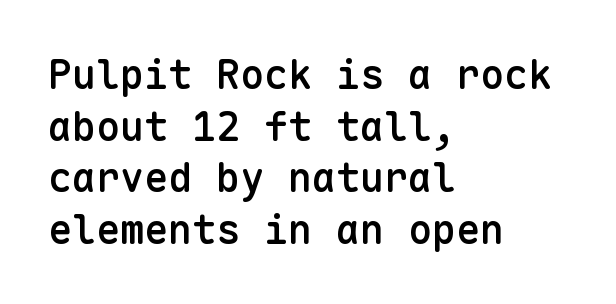
Q: Is the text bold? A: Semi-bold.
Q: Is the text italic (slanted)? A: No, it is upright.
Q: Is the typeface a serif or a sans-serif typeface? A: Sans-serif.
Q: Is the text underlined? A: No.
Q: How is the paragraph aligned? A: Left-aligned.
Q: Is the spacing between letters normal or unusually wide? A: Normal.
Q: Is the spacing between lines tight, normal or loose? A: Normal.
Q: Width (condensed, normal, or wide)? A: Normal.
Q: Stroke contrast? A: Low.
Q: x-height? A: Medium.
Q: Monospaced? A: Yes.
